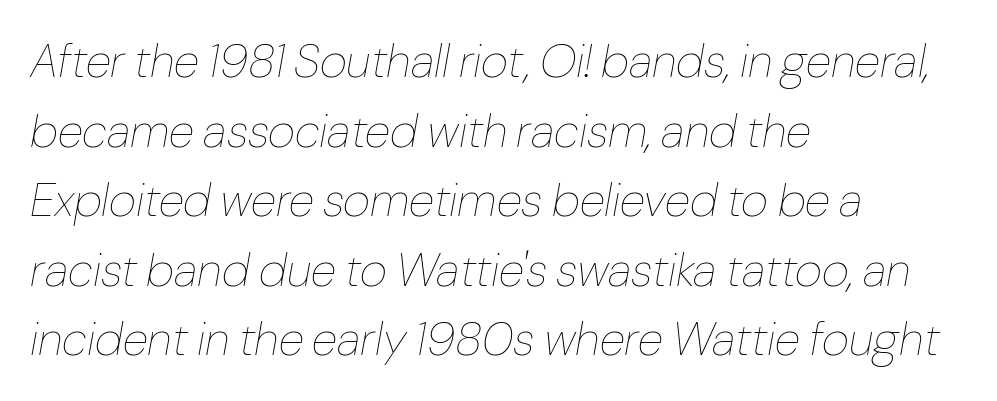
Would a proofreader flag this as italicized? Yes. The characters are drawn with everyday or finer stroke widths. One glance says typical: line gaps are just what's usual. Which margin do the lines hug? The left one — the right edge is uneven.
